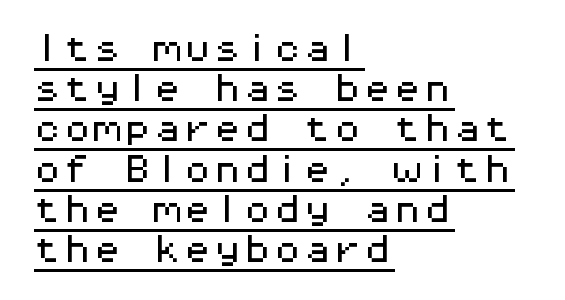
The image shows 30 px wide sans-serif type, upright, monospaced; set left-aligned, normal line spacing (1.34x), normal letter spacing, underlined; medium stroke contrast and a medium x-height.
